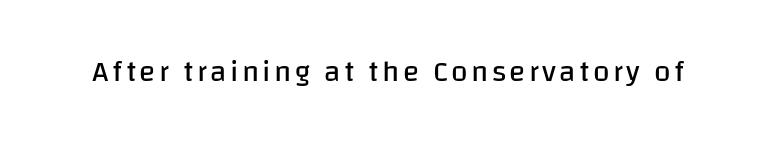
A typesetter would mark this as roman, not italic. Is this a fixed-width face? No — the glyphs have proportional, varying widths. Beneath every word, the page is bare. These lines are composed in type without serifs. No chunkiness to these letters — they're not bold.
